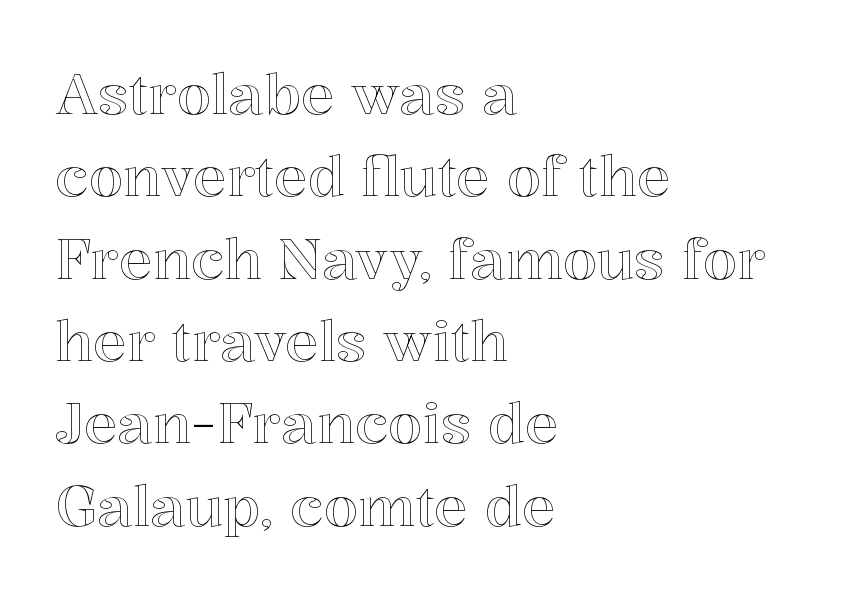
The type sits square on the baseline with zero lean. Rows of type keep a routine distance in the vertical direction. The lines in this sample share a left origin and differ only in where they stop. A typesetter would call this proportional, since set widths differ per character. A typesetter would call this zero additional tracking.
